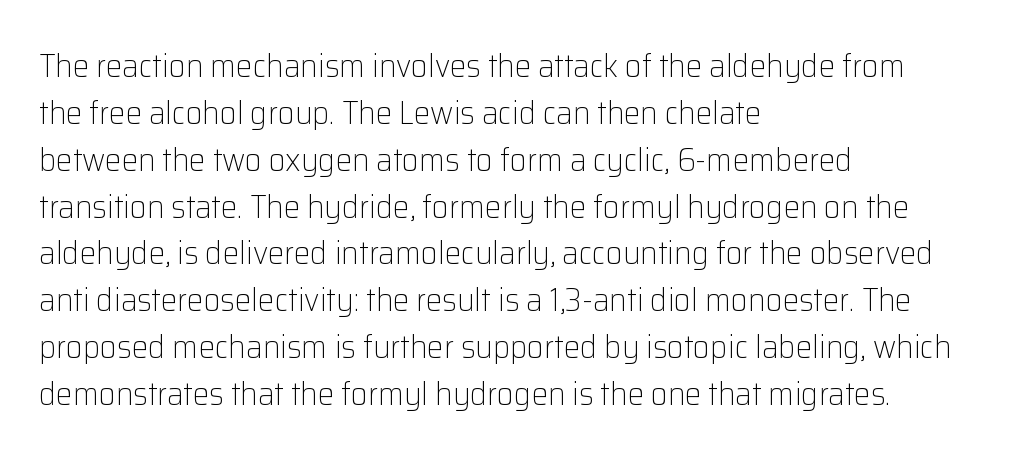
Q: Is the text bold? A: No.
Q: Is the text italic (slanted)? A: No, it is upright.
Q: Is the typeface a serif or a sans-serif typeface? A: Sans-serif.
Q: Is the text underlined? A: No.
Q: How is the paragraph aligned? A: Left-aligned.
Q: Is the spacing between letters normal or unusually wide? A: Normal.
Q: Is the spacing between lines tight, normal or loose? A: Normal.
Q: Width (condensed, normal, or wide)? A: Normal.
Q: Stroke contrast? A: Low.
Q: x-height? A: Medium.
Q: Monospaced? A: No.
